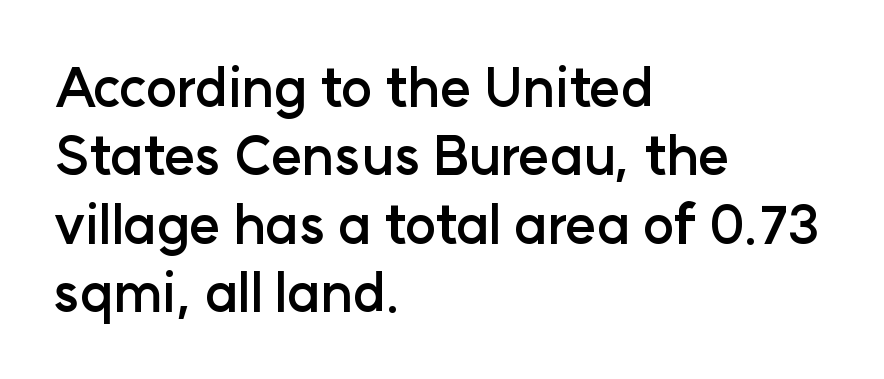
The image shows 53 px semibold sans-serif type, upright; set left-aligned, normal line spacing (1.29x), normal letter spacing, not underlined; low stroke contrast and a medium x-height.
